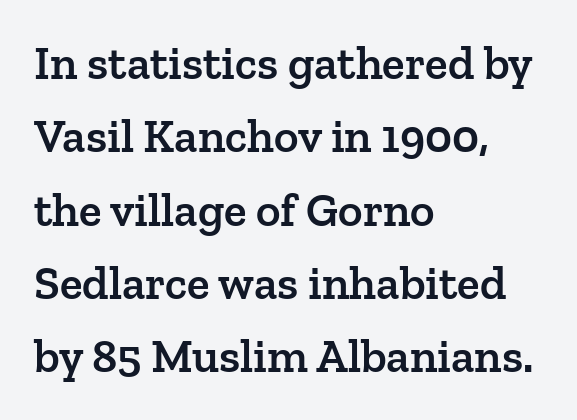
The image shows 47 px semibold serif type, upright; set left-aligned, normal line spacing (1.56x), normal letter spacing, not underlined; low stroke contrast and a medium x-height.
